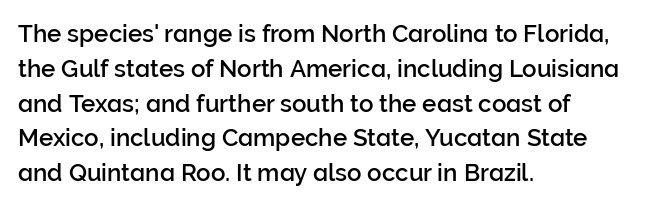
Q: Is the text italic (slanted)? A: No, it is upright.
Q: Is the text underlined? A: No.
Q: How is the paragraph aligned? A: Left-aligned.
Q: Is the spacing between letters normal or unusually wide? A: Normal.
Q: Is the spacing between lines tight, normal or loose? A: Normal.
